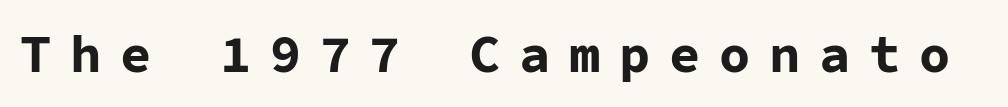
This is roman type, the default non-slanted kind. Notice how thick the strokes are: this is what a full bold looks like. The tracking reads as deliberately expanded to a designer's eye. No feet cap the strokes, marking this as sans-serif type.
